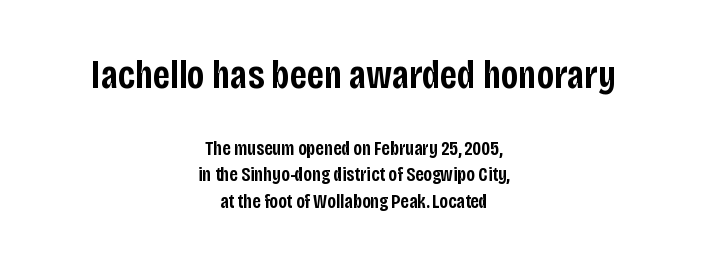
Observe the ordinary spacing: letters are neighbours, not strangers. The passage shown is typeset with a sans-serif family. Plain, unruled lines of type. The letters advance in unequal steps, a hallmark of proportional type. These words are printed semibold, heavier than regular yet not bold. Successive baselines arrive at the customary interval.
